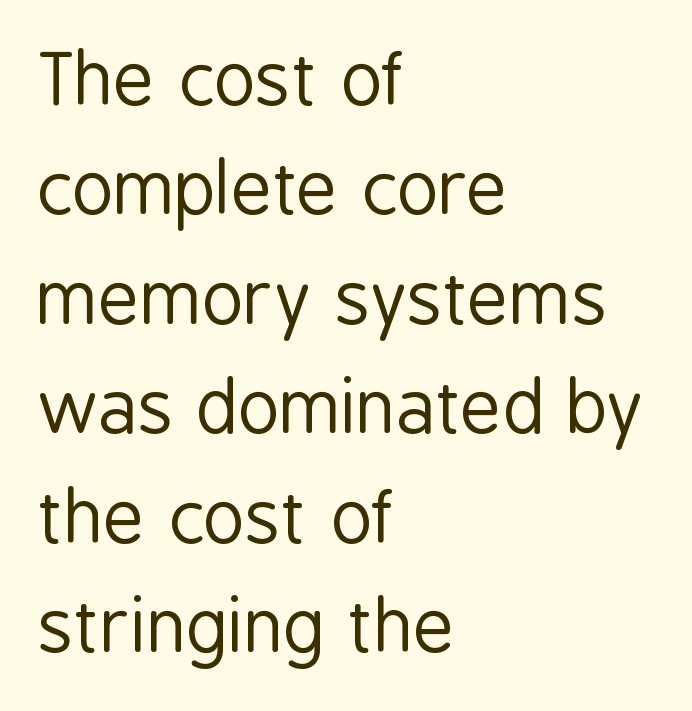
Letter spacing: default. Decoration check: the copy has no underline. Visually the block forms a straight wall on the left and a jagged coastline on the right. Style check: upright.
